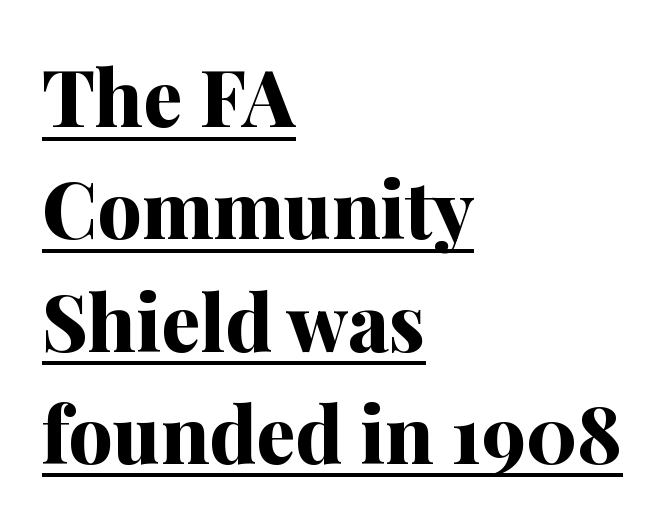
Regarding leading, the lines here are spaced in the standard way. Does extra space separate the letters? No, they use regular spacing. This is serif lettering, the kind often seen in printed books. These lines are rendered in a variable-pitch font. Like a heading marked for emphasis, these lines bear an underscore.
